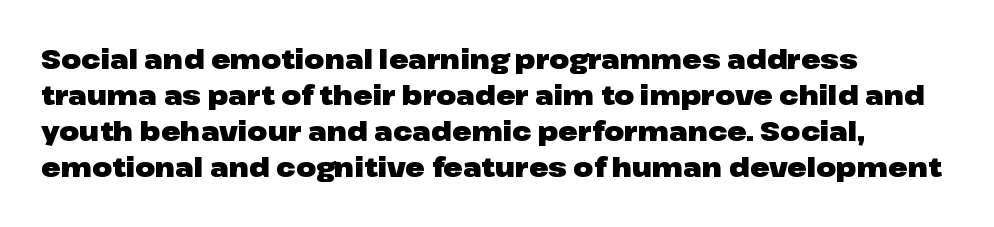
{"italic": "no", "bold": "yes", "underline": "no", "align": "left", "line_spacing": "normal", "line_spacing_ratio": 1.39, "letter_spacing": "normal", "letter_spacing_em": 0.0, "glyph_px": 26}
